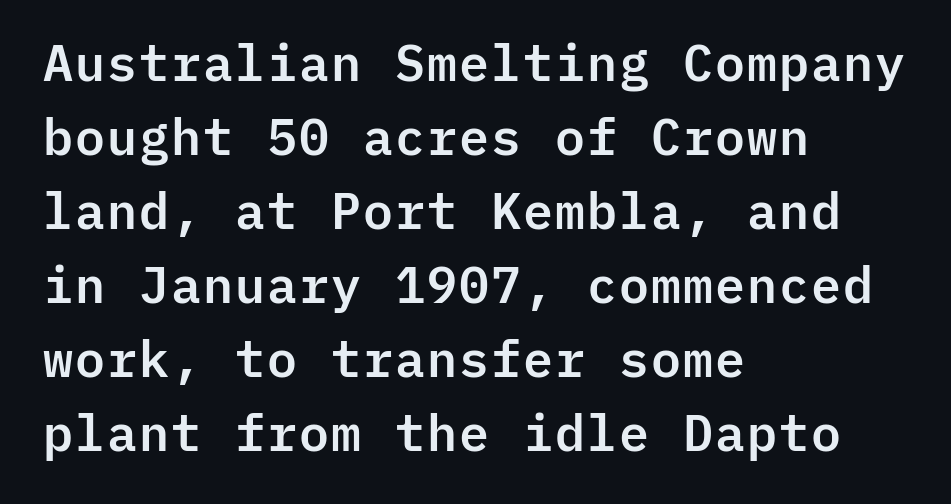
If you drew a line through each stem, it would be perfectly vertical. Nobody drew a line under any word here. Quick note: interline space is typical. Does the type have serifs? No, each stem ends abruptly.
